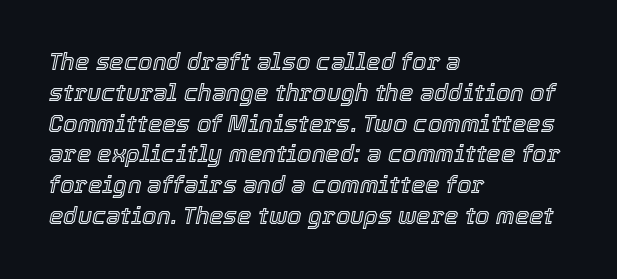
The image shows 23 px text type, italic (leaning right); set left-aligned, normal line spacing (1.34x), normal letter spacing, not underlined.
